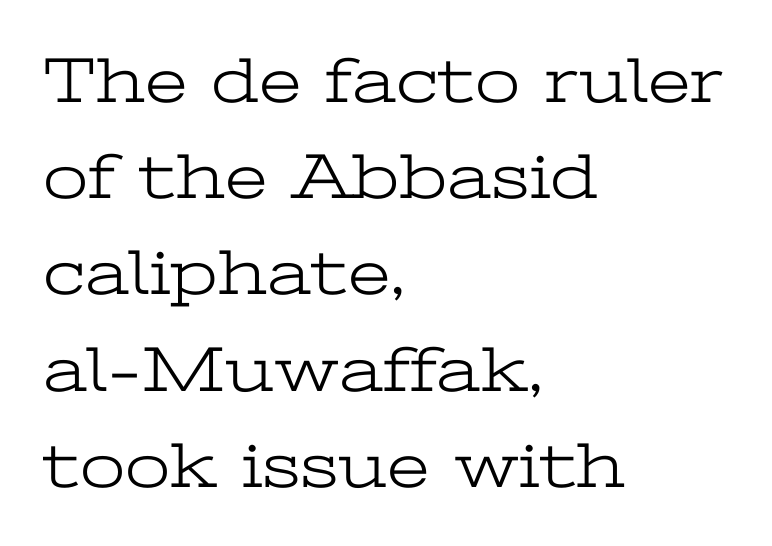
The image shows 65 px light, wide serif type, upright; set left-aligned, normal line spacing (1.48x), normal letter spacing, not underlined; low stroke contrast and a medium x-height.
